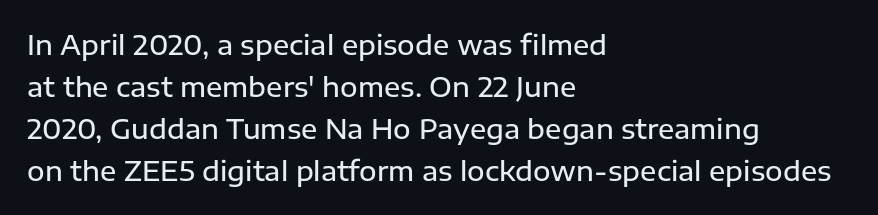
The image shows 27 px text type, upright; set left-aligned, normal line spacing (1.56x), normal letter spacing, not underlined.
